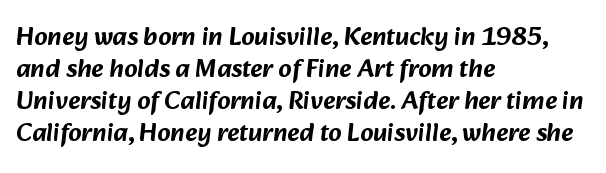
The image shows 26 px text type; set left-aligned, line spacing 1.23x, normal letter spacing, not underlined.
